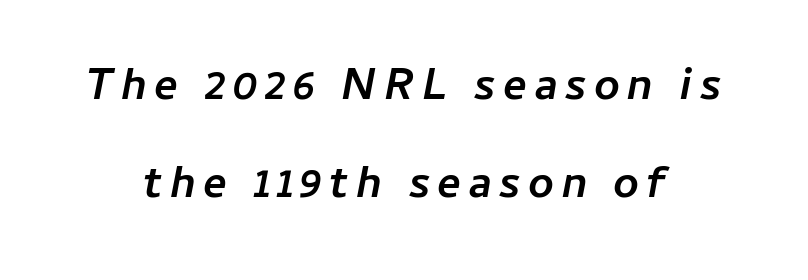
{"italic": "yes", "lean": "right", "slant_degrees": 11, "bold": "yes", "weight": "semibold", "width": "normal", "stroke_contrast": "low", "x_height": "medium", "monospaced": "no", "underline": "no", "align": "center", "line_spacing": "loose", "line_spacing_ratio": 2.17, "glyph_px": 45}
